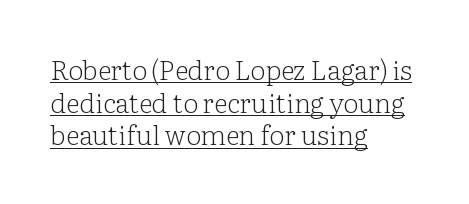
The image shows 27 px text type, upright; set left-aligned, line spacing 1.21x, normal letter spacing, underlined.
